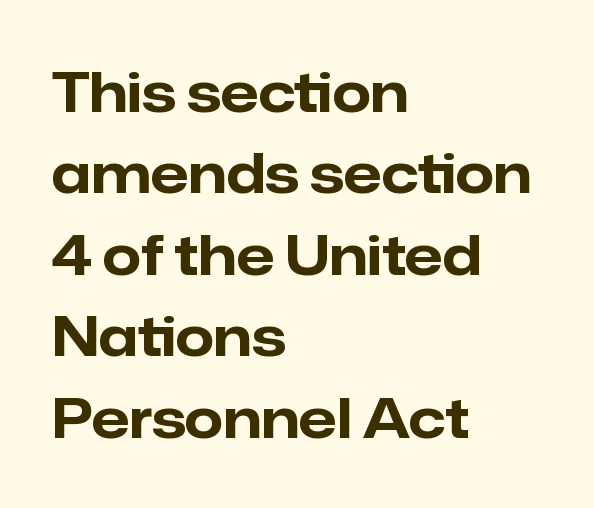
{"serif": "no", "italic": "no", "bold": "yes", "weight": "bold", "width": "normal", "stroke_contrast": "low", "x_height": "medium", "monospaced": "no", "underline": "no", "align": "left", "line_spacing": "normal", "line_spacing_ratio": 1.48, "letter_spacing": "normal", "letter_spacing_em": 0.0, "glyph_px": 55}
